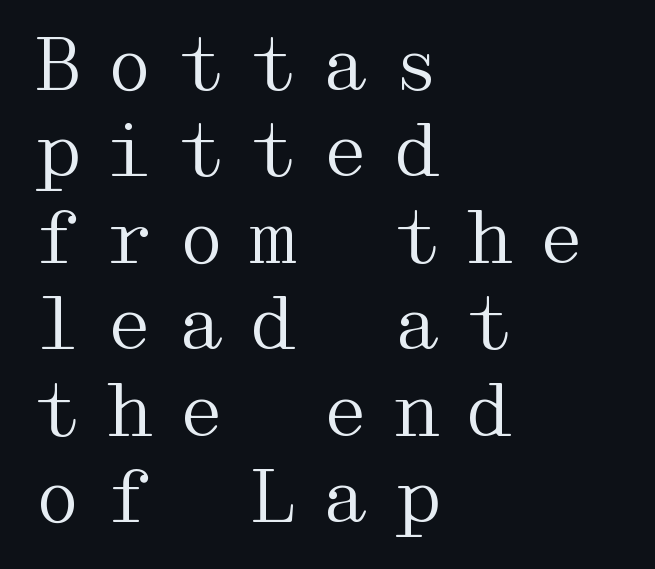
The image shows 72 px regular-weight, wide serif type, upright; set left-aligned, line spacing 1.2x, unusually wide letter spacing (+0.3 em), not underlined; medium stroke contrast and a medium x-height.
